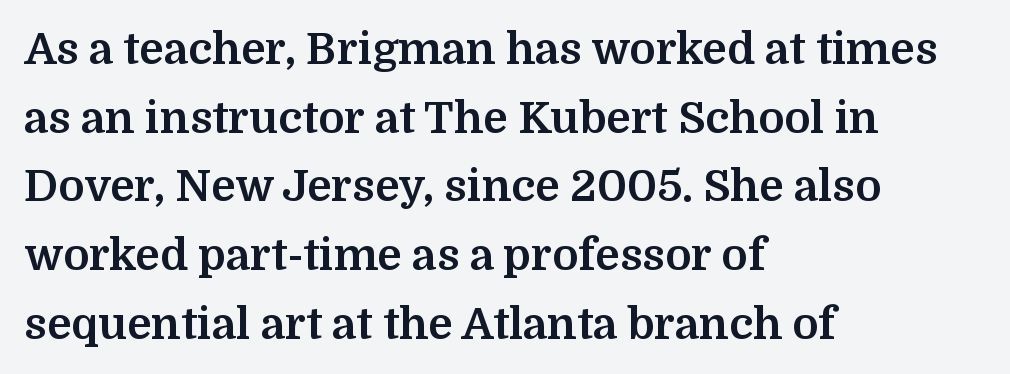
The face used here is seriffed, in the tradition of book romans. The axis of the letterforms is exactly vertical. Is there much room between lines? A standard amount, neither cramped nor airy. Default kerning and tracking; the words read as compact shapes. Compared with a centered layout, this one pins lines to the left instead.
